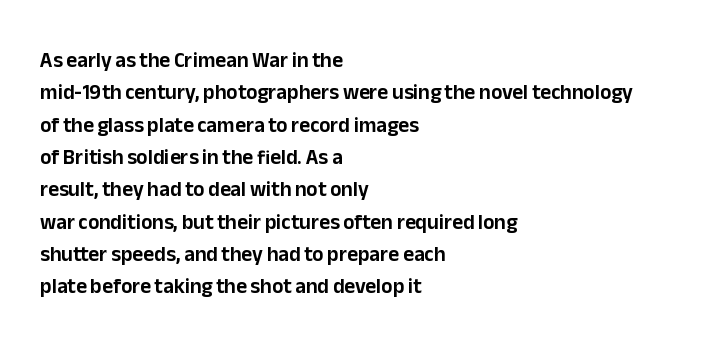
Glyph-to-glyph distance matches everyday printed text. Upright lettering throughout. Notice how descenders clear the ascenders below comfortably — that's standard leading. The strip under each line holds only bare page. Layout note: lines flush left.
